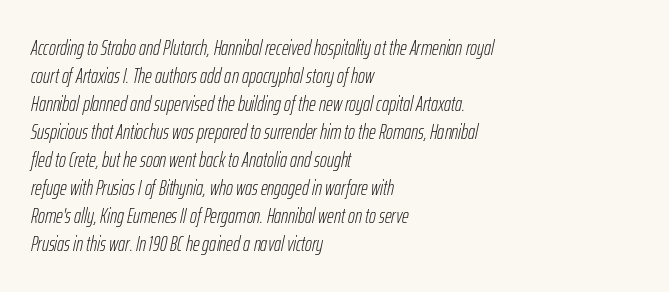
The lines are quadded left. Horizontal bands of white between lines are of average thickness. No extra tracking has been applied to these lines. You can tell it's italic because the verticals aren't actually vertical. Weight: not bold — regular or lighter.
